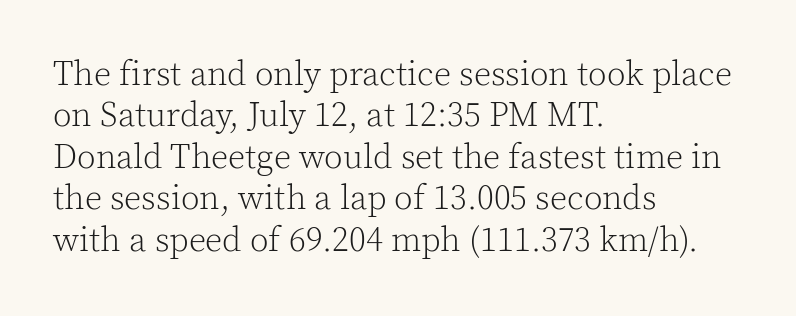
{"serif": "yes", "italic": "no", "bold": "no", "weight": "light", "width": "normal", "x_height": "medium", "monospaced": "no", "underline": "no", "align": "left", "line_spacing_ratio": 1.22, "letter_spacing": "normal", "letter_spacing_em": 0.0, "glyph_px": 34}
